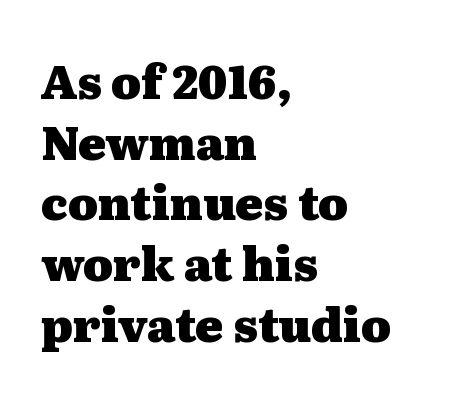
The image shows 46 px heavy, wide serif type, upright; set left-aligned, normal line spacing (1.32x), normal letter spacing, not underlined; medium stroke contrast and a medium x-height.
